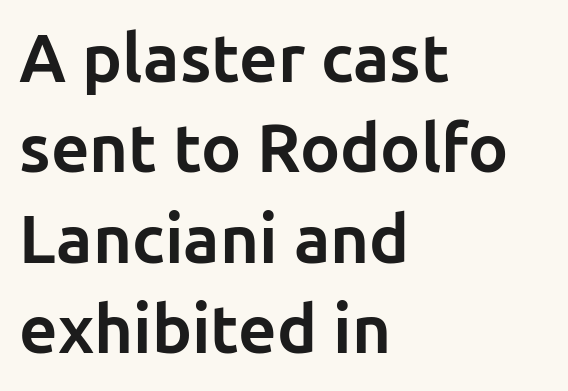
Q: Is the text bold? A: Yes.
Q: Is the text italic (slanted)? A: No, it is upright.
Q: Is the typeface a serif or a sans-serif typeface? A: Sans-serif.
Q: Is the text underlined? A: No.
Q: How is the paragraph aligned? A: Left-aligned.
Q: Is the spacing between letters normal or unusually wide? A: Normal.
Q: Is the spacing between lines tight, normal or loose? A: Normal.
Q: Width (condensed, normal, or wide)? A: Normal.
Q: Stroke contrast? A: Low.
Q: x-height? A: Medium.
Q: Monospaced? A: No.
